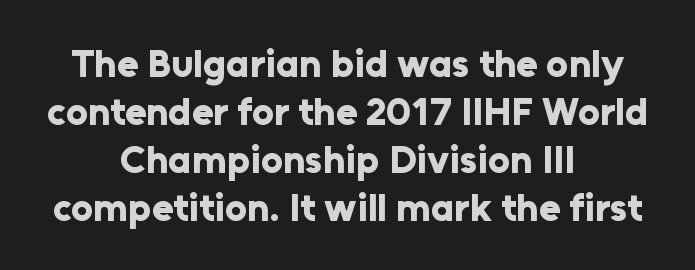
Descenders are the only things crossing below the line. A typesetter would call this zero additional tracking. If you drew a line through each stem, it would be perfectly vertical. Does the copy run flush right? No — it is centered line by line. Regarding serifs, this sample does without them. Think of a printed novel: that variable character pitch is what you see here.
